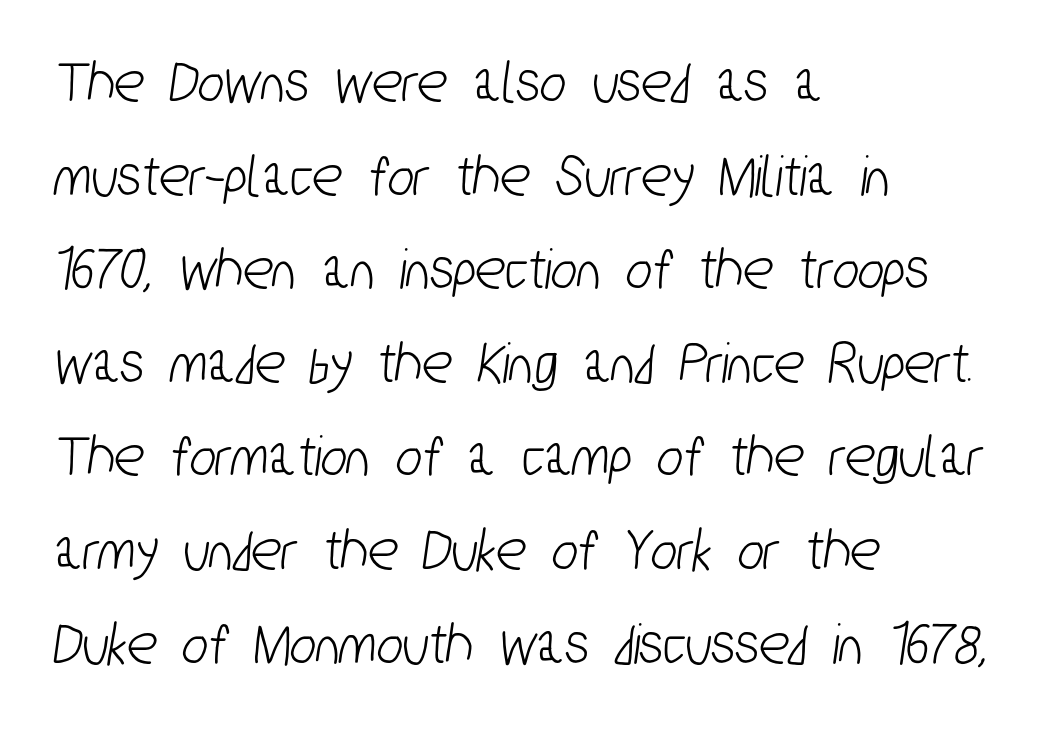
{"serif": "no", "width": "condensed", "stroke_contrast": "low", "x_height": "medium", "monospaced": "no", "underline": "no", "align": "left", "line_spacing": "normal", "line_spacing_ratio": 1.51, "letter_spacing": "normal", "letter_spacing_em": 0.0, "glyph_px": 62}
